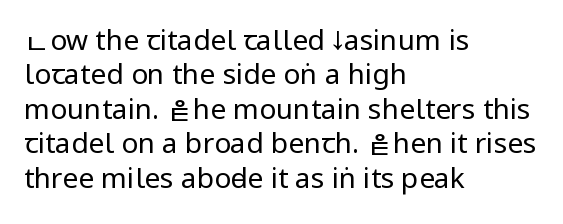
Short note: letters normally spaced. Left-aligned paragraph, ragged on the right. Only glyphs here, with clear space below each row. You can tell it's not italic because the verticals are truly vertical. In terms of letterform style, serifs are entirely absent. The cut favours lightness, reaching ordinary text weight at its darkest.
